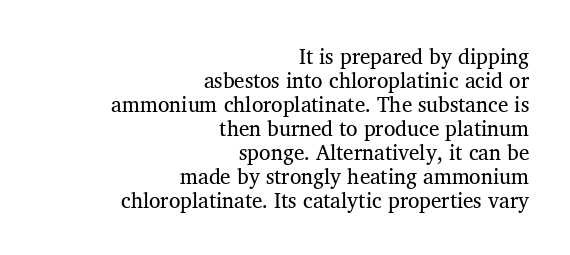
Horizontal bands of white between lines are thin slivers. How are the letters spaced? Ordinarily, with no added tracking. Short and long lines alike share a common ending point at right. The foot of each line stays bare and open. The strokes are not fattened; the text isn't bold.
